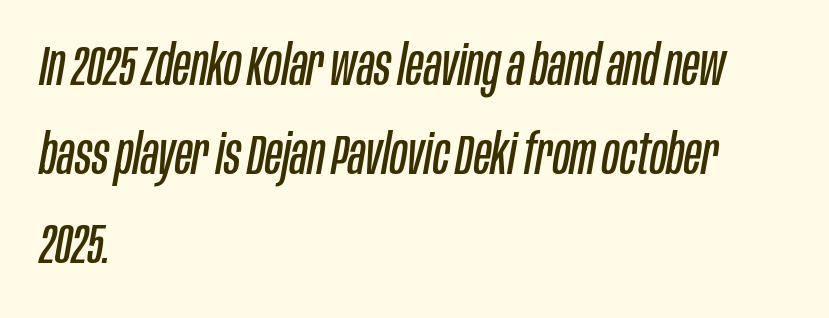
Compared with a centered layout, this one pins lines to the left instead. Between one letter and the next there's only the usual sliver of space. Underlining? Definitely not there. Every character sits at an angle, as italics do. The line-height multiplier appears to be the usual default.
